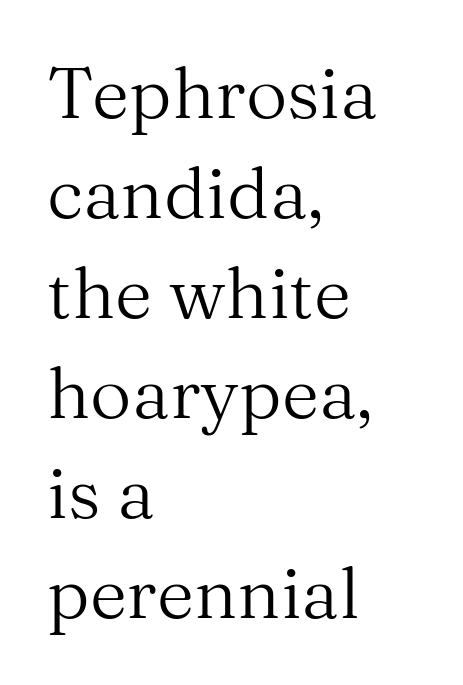
The image shows 72 px regular-weight serif type, upright; set left-aligned, normal line spacing (1.39x), normal letter spacing, not underlined; medium stroke contrast and a medium x-height.
